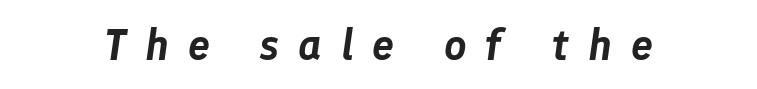
{"italic": "yes", "lean": "right", "slant_degrees": 8, "width": "normal", "stroke_contrast": "low", "x_height": "medium", "monospaced": "no", "underline": "no", "letter_spacing": "wide", "letter_spacing_em": 0.42, "glyph_px": 44}
